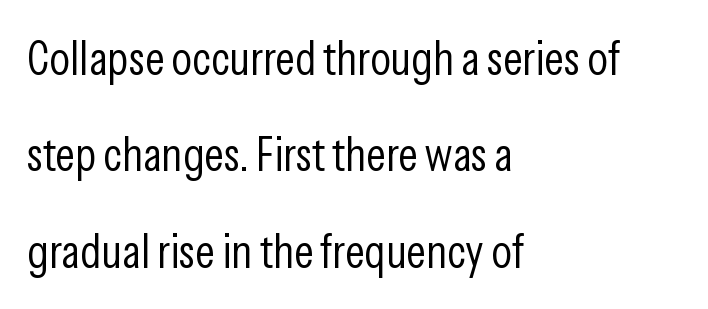
{"serif": "no", "italic": "no", "bold": "no", "weight": "light", "width": "condensed", "stroke_contrast": "low", "x_height": "medium", "monospaced": "no", "underline": "no", "align": "left", "line_spacing": "loose", "line_spacing_ratio": 2.01, "letter_spacing": "normal", "letter_spacing_em": 0.0, "glyph_px": 48}
